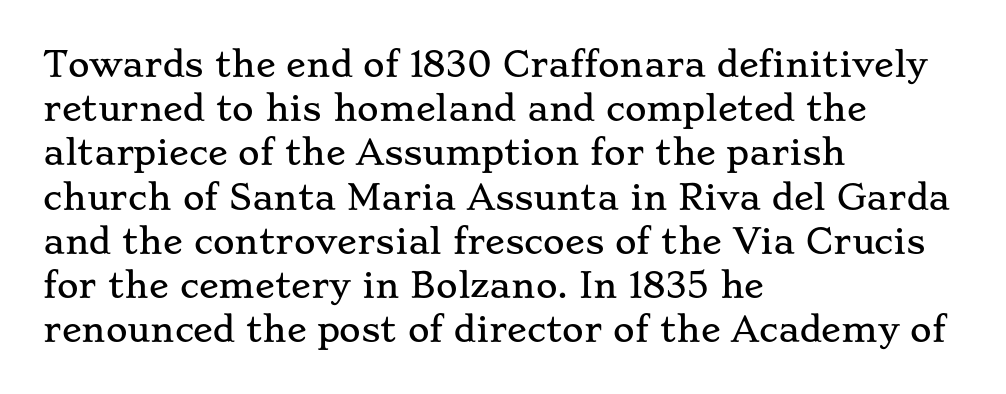
{"serif": "yes", "italic": "no", "width": "wide", "stroke_contrast": "low", "x_height": "small", "monospaced": "no", "underline": "no", "align": "left", "line_spacing": "normal", "line_spacing_ratio": 1.34, "letter_spacing": "normal", "letter_spacing_em": 0.0, "glyph_px": 33}
